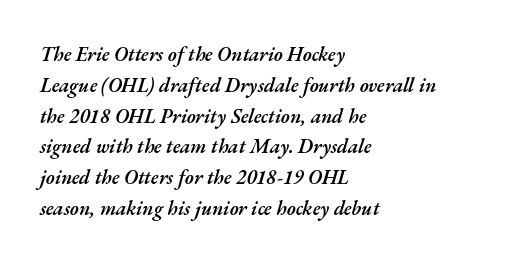
{"italic": "yes", "lean": "right", "slant_degrees": 17, "bold": "semi", "underline": "no", "align": "left", "line_spacing": "normal", "line_spacing_ratio": 1.54, "letter_spacing": "normal", "letter_spacing_em": 0.0, "glyph_px": 20}
